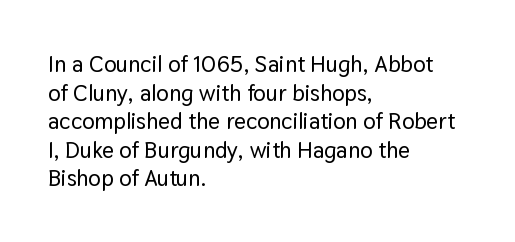
The image shows 23 px text type, upright; set left-aligned, line spacing 1.24x, normal letter spacing, not underlined.
